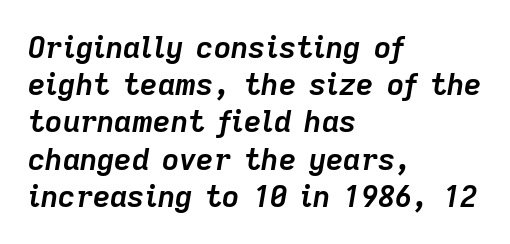
Q: Is the text bold? A: Yes.
Q: Is the text italic (slanted)? A: Yes, it leans right by about 9 degrees.
Q: Is the text underlined? A: No.
Q: How is the paragraph aligned? A: Left-aligned.
Q: Is the spacing between letters normal or unusually wide? A: Normal.
Q: Width (condensed, normal, or wide)? A: Normal.
Q: Stroke contrast? A: Low.
Q: x-height? A: Medium.
Q: Monospaced? A: No.
